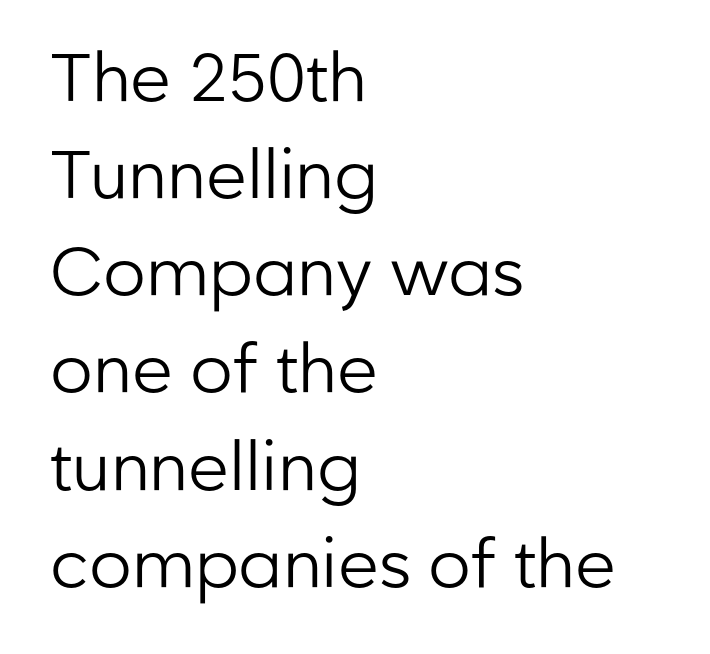
{"serif": "no", "italic": "no", "bold": "no", "weight": "regular", "width": "normal", "stroke_contrast": "low", "x_height": "medium", "monospaced": "no", "underline": "no", "align": "left", "line_spacing": "normal", "line_spacing_ratio": 1.45, "letter_spacing": "normal", "letter_spacing_em": 0.0, "glyph_px": 67}
